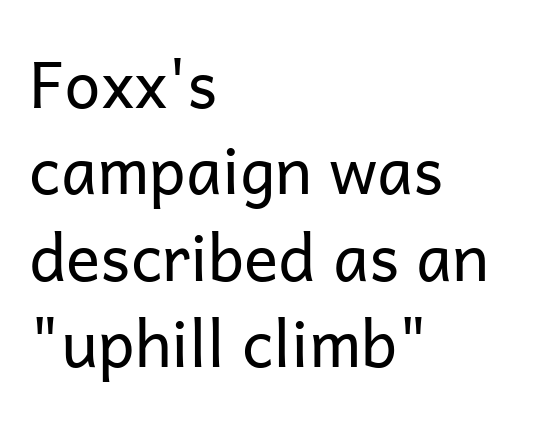
The image shows 64 px regular-weight sans-serif type, upright; set left-aligned, normal line spacing (1.35x), normal letter spacing, not underlined; low stroke contrast and a medium x-height.
